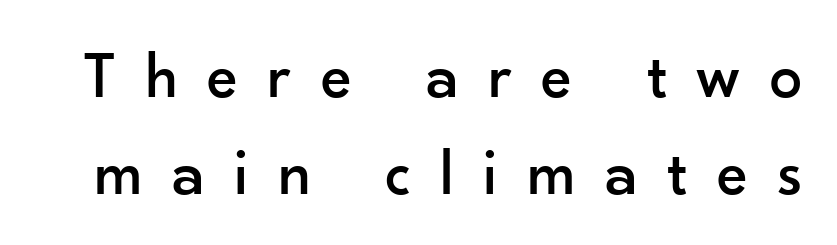
The face used here is proportionally spaced, like ordinary book or web type. Substantial extra tracking has been applied to these lines. The letters stand upright; this is a roman face. Serifs: no, the terminals of the letterforms are clean. Whoever set this chose a conventional vertical rhythm. Underlining? Definitely not there.
